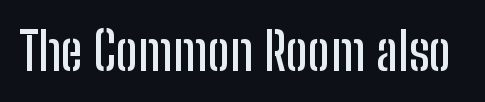
The image shows 52 px condensed sans-serif type, upright; set normal letter spacing, not underlined; low stroke contrast and a medium x-height.
